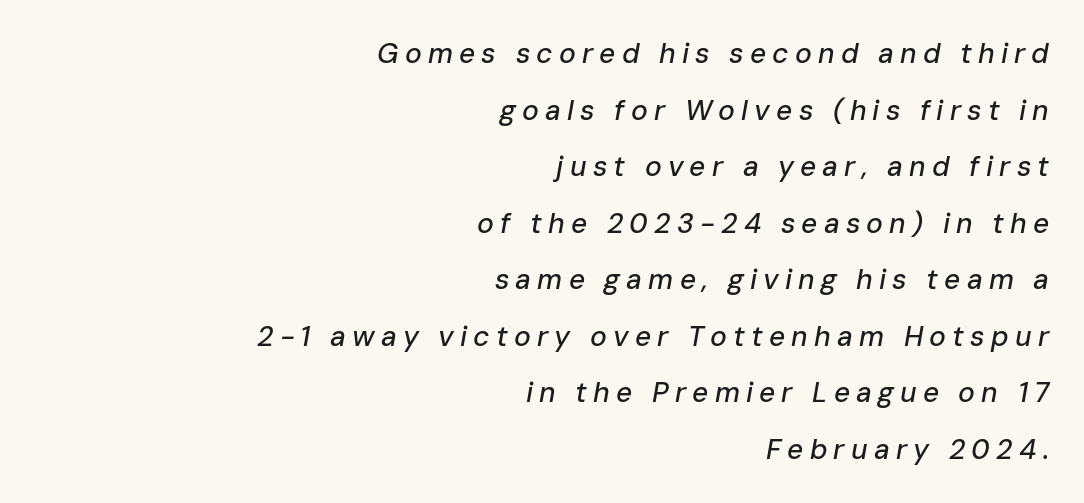
Characters are canted at an angle relative to the baseline's perpendicular. Proportional: the letters do not fall into vertical columns. If you measured baseline to baseline, you'd find a long distance. Honestly, the letter spacing is so wide it's the main thing you notice. The compositor pushed each line to the right boundary. Plain, unruled lines of type.
